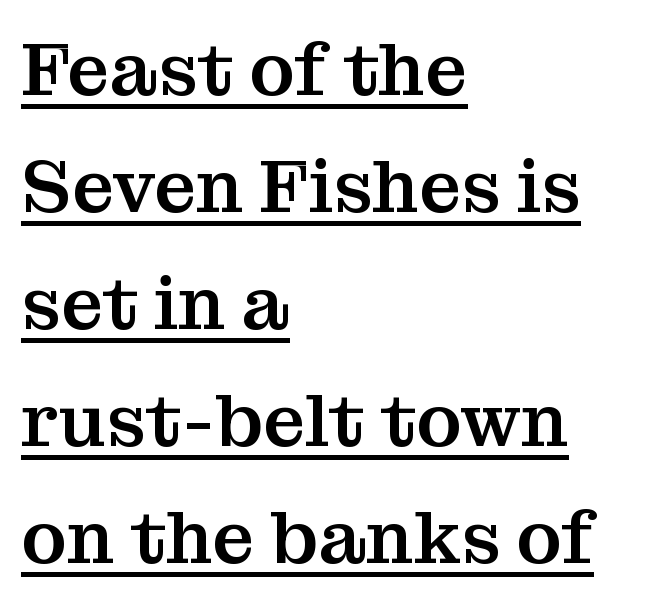
{"serif": "yes", "italic": "no", "width": "normal", "stroke_contrast": "medium", "x_height": "medium", "monospaced": "no", "underline": "yes", "align": "left", "line_spacing": "normal", "line_spacing_ratio": 1.56, "letter_spacing": "normal", "letter_spacing_em": 0.0, "glyph_px": 75}
